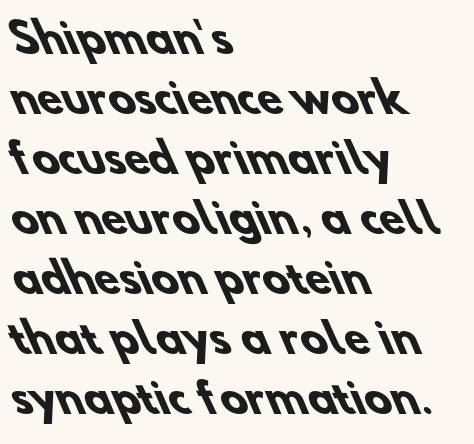
The image shows 40 px heavy sans-serif type; set left-aligned, normal line spacing (1.5x), normal letter spacing, not underlined; low stroke contrast and a small x-height.
